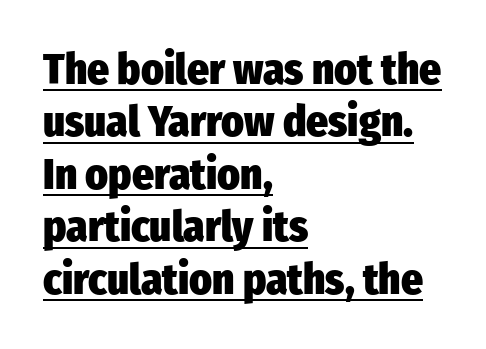
Q: Is the text bold? A: Yes.
Q: Is the text italic (slanted)? A: No, it is upright.
Q: Is the typeface a serif or a sans-serif typeface? A: Sans-serif.
Q: Is the text underlined? A: Yes.
Q: How is the paragraph aligned? A: Left-aligned.
Q: Is the spacing between letters normal or unusually wide? A: Normal.
Q: Width (condensed, normal, or wide)? A: Condensed.
Q: Stroke contrast? A: Low.
Q: x-height? A: Medium.
Q: Monospaced? A: No.
